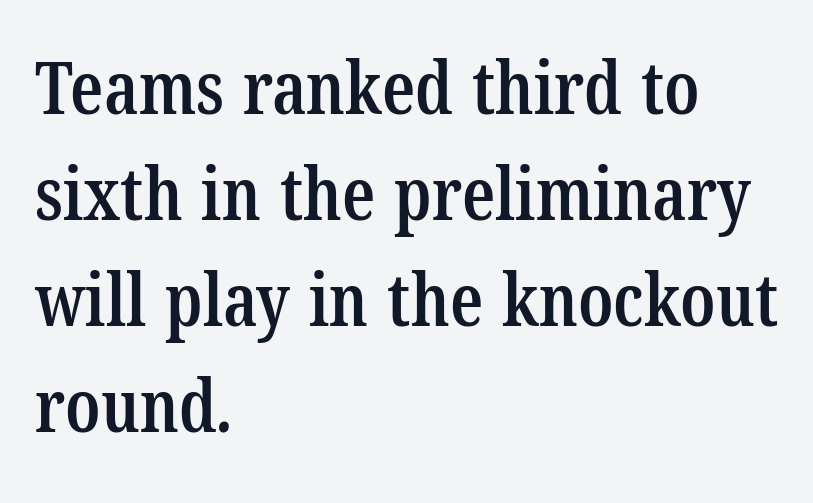
Q: Is the text bold? A: Semi-bold.
Q: Is the typeface a serif or a sans-serif typeface? A: Serif.
Q: Is the text underlined? A: No.
Q: How is the paragraph aligned? A: Left-aligned.
Q: Is the spacing between letters normal or unusually wide? A: Normal.
Q: Is the spacing between lines tight, normal or loose? A: Normal.
Q: Width (condensed, normal, or wide)? A: Condensed.
Q: Stroke contrast? A: Low.
Q: x-height? A: Medium.
Q: Monospaced? A: No.
